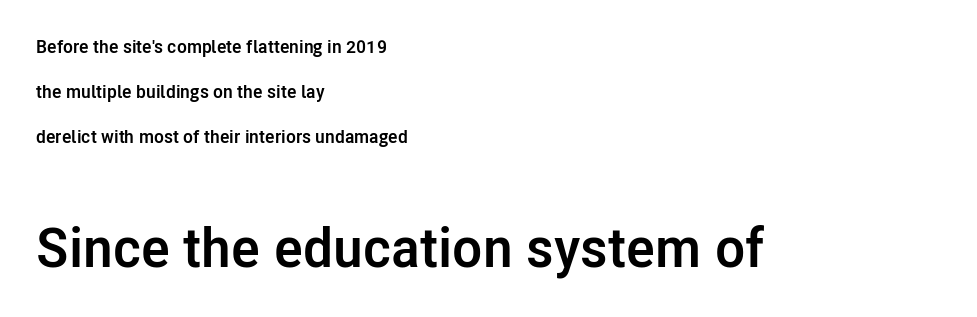
The lettering holds an erect, upright posture throughout. Reading down the block, your eye returns to a fixed left position each line. Bold? Absolutely — the strokes are thick and heavy. Letters rest on an invisible, unmarked baseline.
